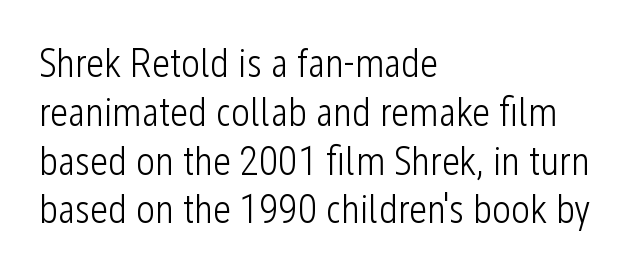
The image shows 40 px light, condensed sans-serif type, upright; set left-aligned, line spacing 1.22x, normal letter spacing, not underlined; low stroke contrast and a medium x-height.
